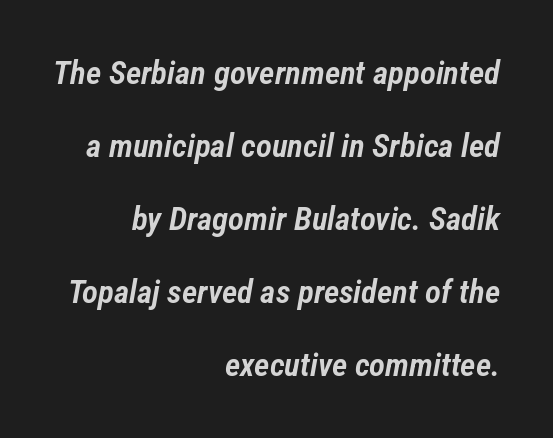
The image shows 33 px semibold, condensed type, italic (leaning right); set right-aligned, loose line spacing (2.21x), normal letter spacing, not underlined; low stroke contrast and a medium x-height.
